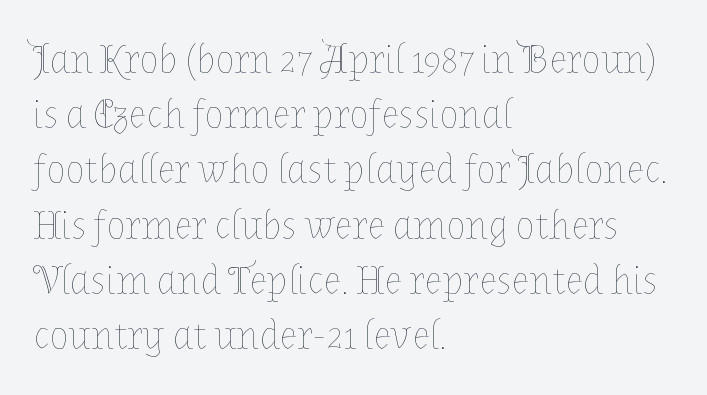
No italicization has been applied; the sample stays upright. Layout note: lines flush left. Between one letter and the next there's only the usual sliver of space. This is not heavy type; no bold has been used.
